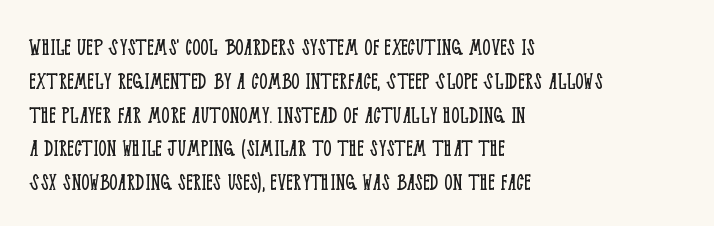
The image shows 26 px text type, upright; set left-aligned, normal line spacing (1.3x), normal letter spacing, not underlined.
